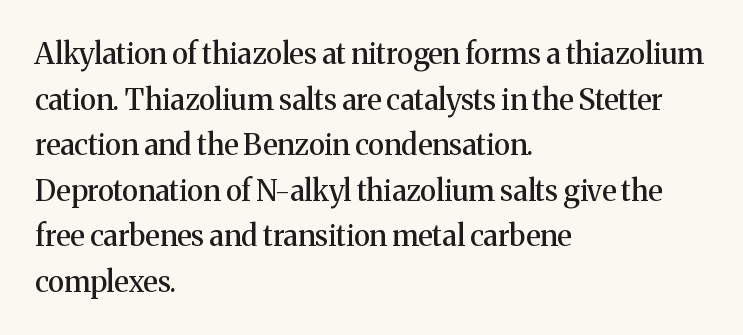
The image shows 29 px serif type, upright; set left-aligned, normal line spacing (1.57x), normal letter spacing, not underlined; medium stroke contrast and a medium x-height.
